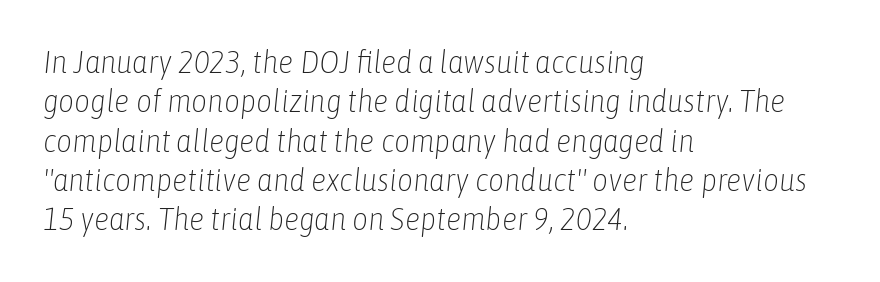
Spacing verdict: proportional, widths tailored to each character. Nothing unusual about the tracking: characters are spaced as the font intends. Each stroke keeps to a modest, everyday thickness or less. Characters are canted at an angle relative to the baseline's perpendicular. Notice how descenders clear the ascenders below comfortably — that's standard leading.
